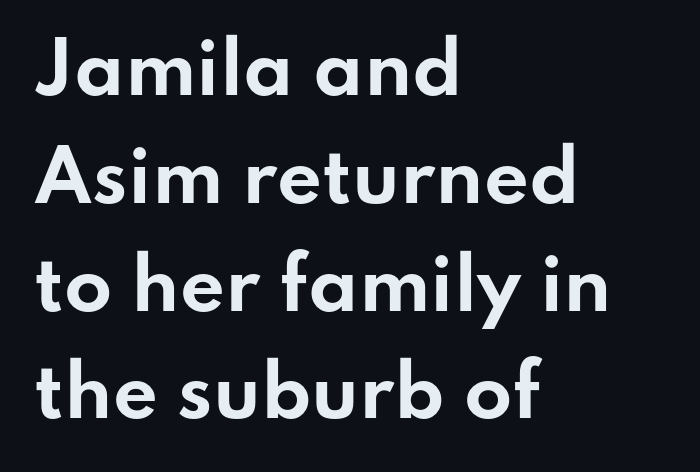
The image shows 70 px bold, wide sans-serif type, upright; set left-aligned, normal line spacing (1.54x), normal letter spacing, not underlined; low stroke contrast and a small x-height.
